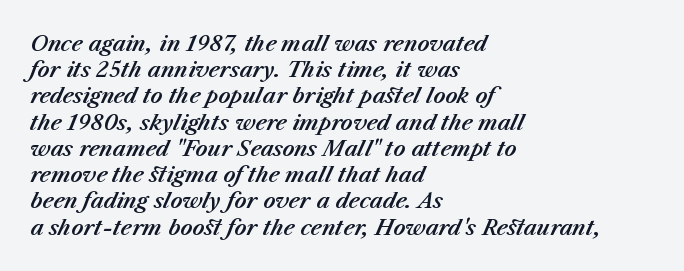
Q: Is the text italic (slanted)? A: Yes, it leans right by about 23 degrees.
Q: Is the text underlined? A: No.
Q: How is the paragraph aligned? A: Left-aligned.
Q: Is the spacing between letters normal or unusually wide? A: Normal.
Q: Is the spacing between lines tight, normal or loose? A: Normal.
